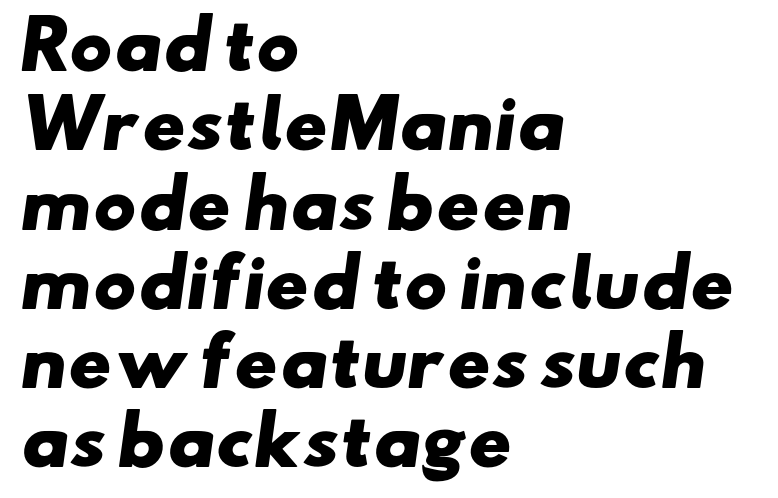
Each letter's strokes conclude bluntly, with no projecting serifs. Check the space under the baseline: it is left empty. Note the varied advance widths — an 'i' is clearly narrower than an 'm'. Where is the straight margin? On the left.
